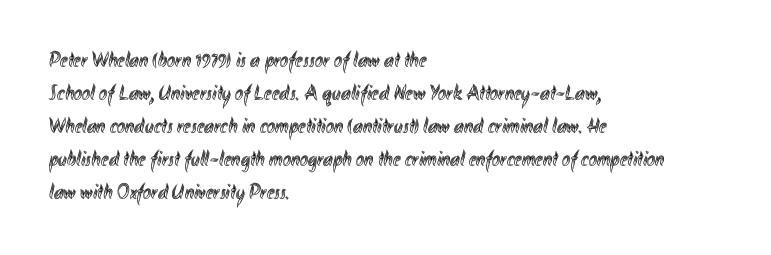
Q: Is the text italic (slanted)? A: Yes.
Q: Is the text underlined? A: No.
Q: How is the paragraph aligned? A: Left-aligned.
Q: Is the spacing between letters normal or unusually wide? A: Normal.
Q: Is the spacing between lines tight, normal or loose? A: Normal.
